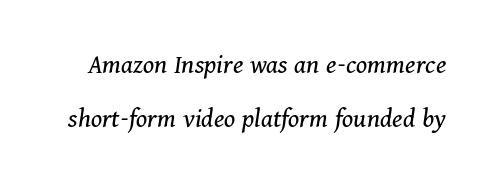
The image shows 28 px regular-weight serif type, italic (leaning right); set loose line spacing (1.93x), normal letter spacing, not underlined; medium stroke contrast and a medium x-height.
